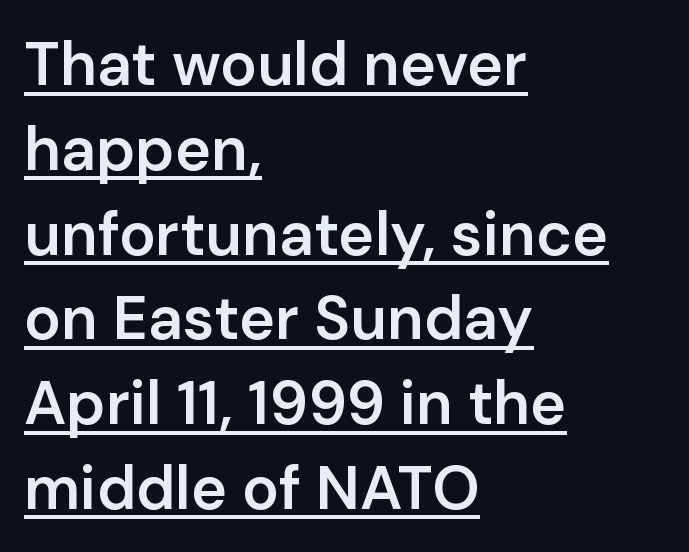
Q: Is the text bold? A: Semi-bold.
Q: Is the text italic (slanted)? A: No, it is upright.
Q: Is the typeface a serif or a sans-serif typeface? A: Sans-serif.
Q: Is the text underlined? A: Yes.
Q: How is the paragraph aligned? A: Left-aligned.
Q: Is the spacing between letters normal or unusually wide? A: Normal.
Q: Is the spacing between lines tight, normal or loose? A: Normal.
Q: Width (condensed, normal, or wide)? A: Normal.
Q: Stroke contrast? A: Low.
Q: x-height? A: Medium.
Q: Monospaced? A: No.
